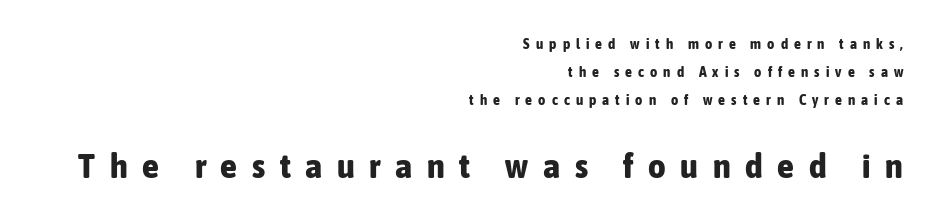
{"serif": "no", "italic": "no", "bold": "yes", "weight": "bold", "width": "condensed", "stroke_contrast": "low", "x_height": "medium", "monospaced": "no", "underline": "no", "align": "right", "line_spacing": "loose", "line_spacing_ratio": 2.0, "letter_spacing": "wide", "letter_spacing_em": 0.43, "larger_block": "second", "size_ratio": 2.43, "glyph_px": 34}
